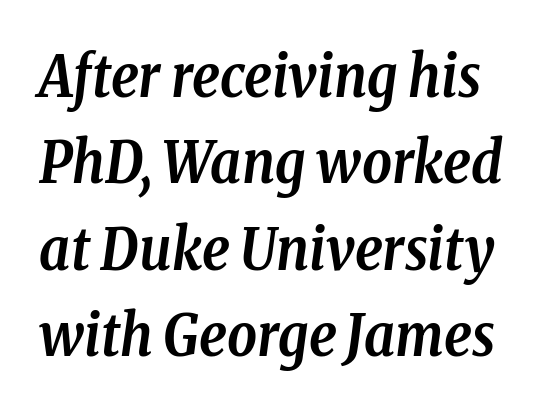
The image shows 58 px semibold, condensed serif type, italic (leaning right); set normal line spacing (1.49x), normal letter spacing, not underlined; low stroke contrast and a medium x-height.
